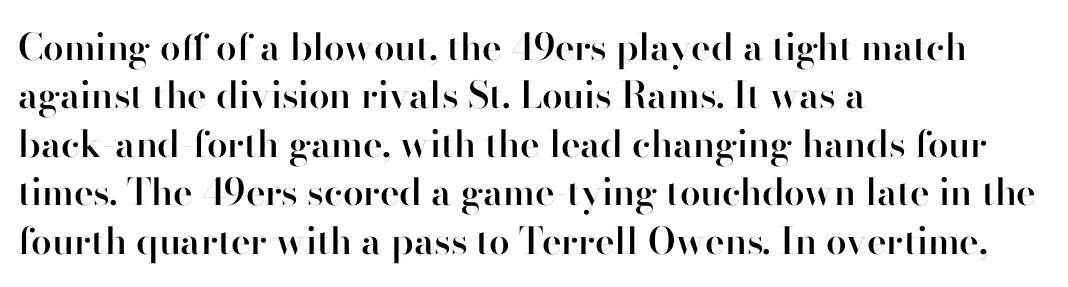
Q: Is the text bold? A: Semi-bold.
Q: Is the text italic (slanted)? A: No, it is upright.
Q: Is the typeface a serif or a sans-serif typeface? A: Sans-serif.
Q: Is the text underlined? A: No.
Q: How is the paragraph aligned? A: Left-aligned.
Q: Is the spacing between letters normal or unusually wide? A: Normal.
Q: Is the spacing between lines tight, normal or loose? A: Normal.
Q: Width (condensed, normal, or wide)? A: Normal.
Q: Stroke contrast? A: High.
Q: x-height? A: Small.
Q: Monospaced? A: No.
